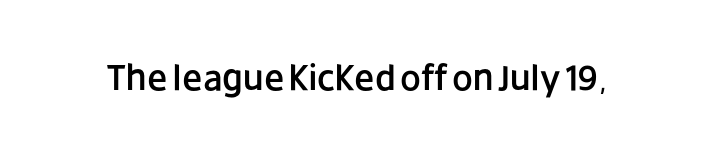
{"serif": "no", "italic": "no", "width": "normal", "stroke_contrast": "low", "x_height": "large", "monospaced": "no", "underline": "no", "letter_spacing": "normal", "letter_spacing_em": 0.0, "glyph_px": 37}
